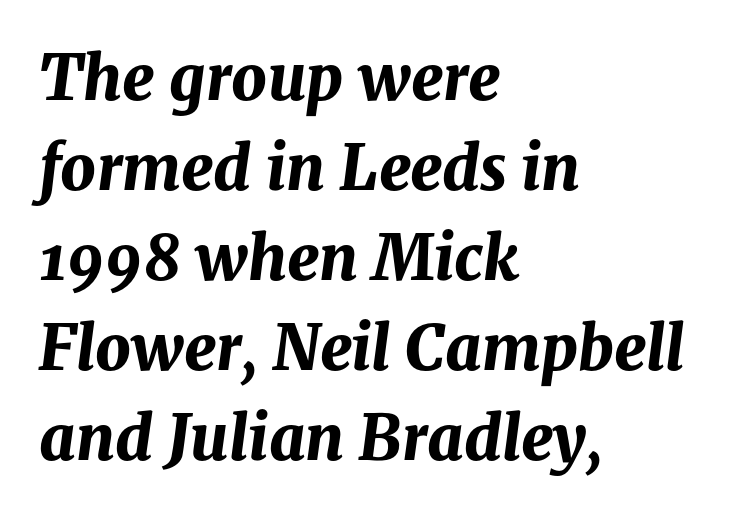
The image shows 62 px bold type, italic (leaning right); set left-aligned, normal line spacing (1.45x), normal letter spacing, not underlined; medium stroke contrast and a medium x-height.
